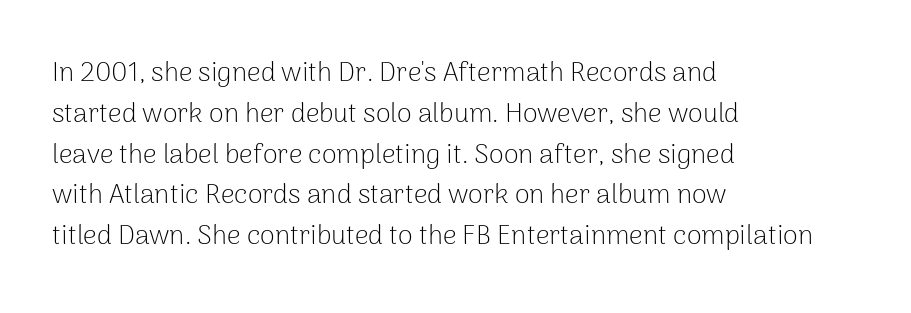
{"italic": "no", "bold": "no", "underline": "no", "align": "left", "line_spacing": "normal", "line_spacing_ratio": 1.51, "letter_spacing": "normal", "letter_spacing_em": 0.0, "glyph_px": 27}
